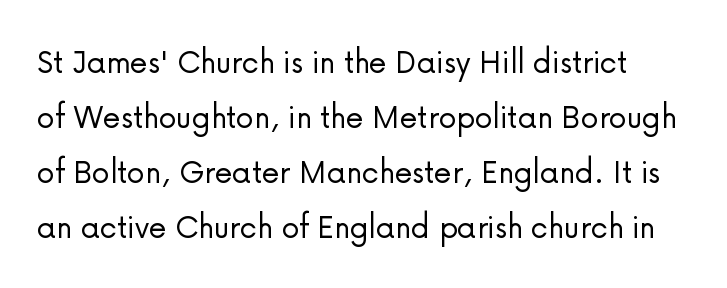
Q: Is the text bold? A: No.
Q: Is the text italic (slanted)? A: No, it is upright.
Q: Is the typeface a serif or a sans-serif typeface? A: Sans-serif.
Q: Is the text underlined? A: No.
Q: Is the spacing between letters normal or unusually wide? A: Normal.
Q: Is the spacing between lines tight, normal or loose? A: Normal.
Q: Width (condensed, normal, or wide)? A: Normal.
Q: Stroke contrast? A: Low.
Q: x-height? A: Medium.
Q: Monospaced? A: No.
